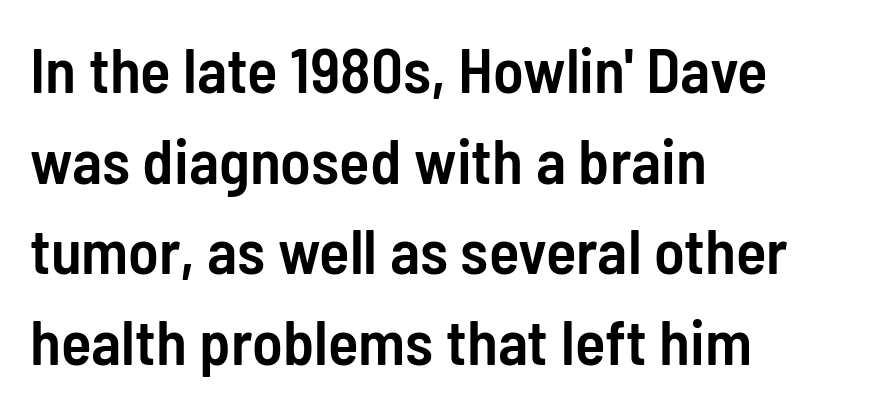
Upright lettering throughout. Each glyph is drawn with semibold strokes, heavier than normal yet not fully bold. Looks like regular typesetting: each glyph gets only the width it needs. Does extra space separate the letters? No, they use regular spacing.
